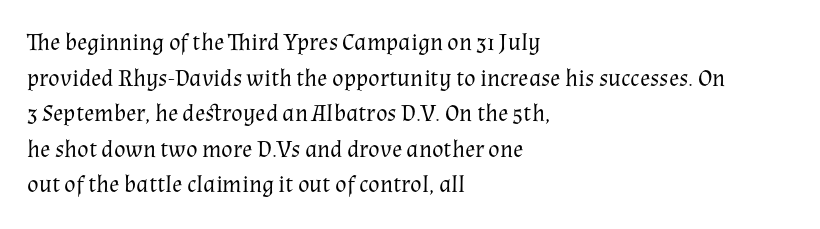
Q: Is the text bold? A: No.
Q: Is the text italic (slanted)? A: No, it is upright.
Q: Is the text underlined? A: No.
Q: How is the paragraph aligned? A: Left-aligned.
Q: Is the spacing between letters normal or unusually wide? A: Normal.
Q: Is the spacing between lines tight, normal or loose? A: Normal.
